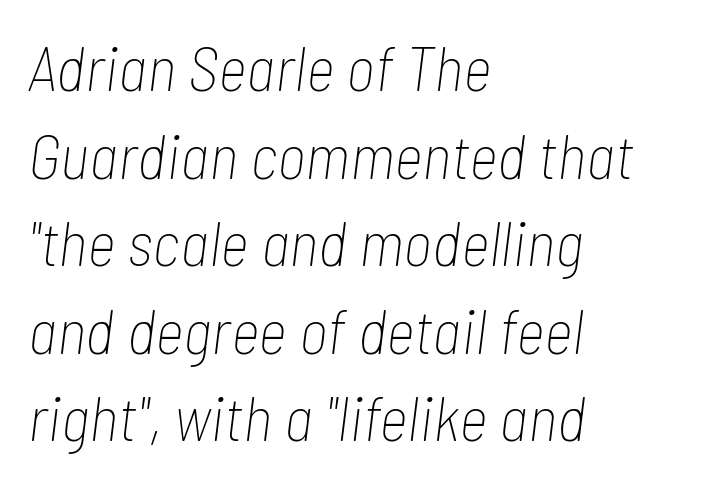
In terms of posture, this sample is oblique. Check under the words: just untouched page. Is the letter spacing exaggerated? No — it looks like the ordinary default. Proportional: the letters do not fall into vertical columns.
